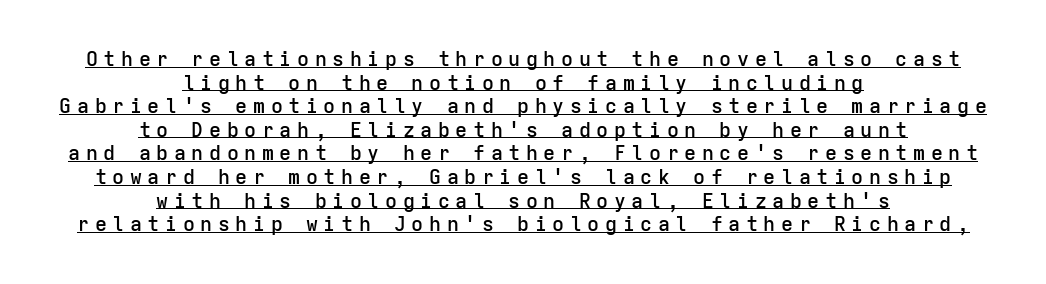
{"italic": "no", "bold": "semi", "underline": "yes", "align": "center", "line_spacing_ratio": 1.18, "letter_spacing": "wide", "letter_spacing_em": 0.28, "glyph_px": 20}
